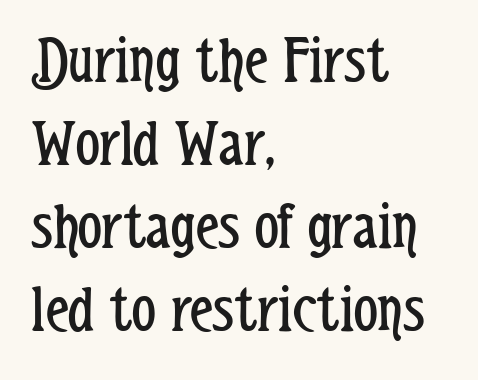
The image shows 67 px regular-weight, condensed sans-serif type, upright; set left-aligned, line spacing 1.24x, normal letter spacing, not underlined; low stroke contrast and a medium x-height.
